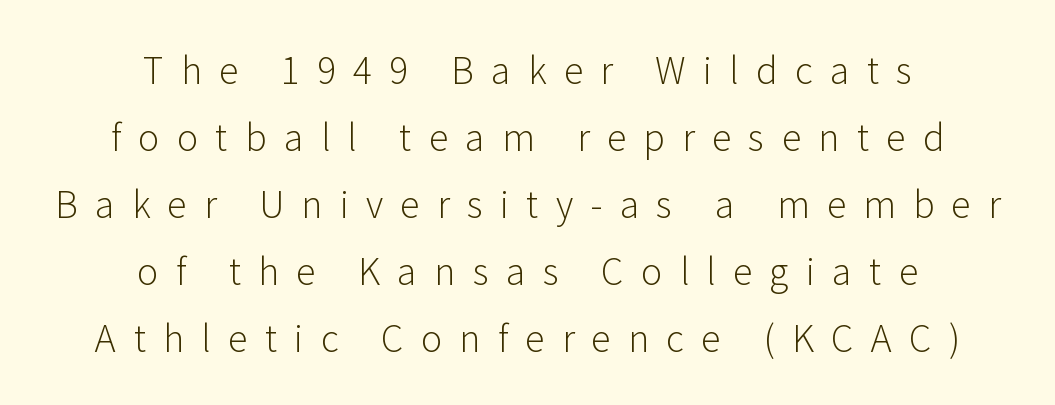
Q: Is the text bold? A: No.
Q: Is the text italic (slanted)? A: No, it is upright.
Q: Is the typeface a serif or a sans-serif typeface? A: Sans-serif.
Q: Is the text underlined? A: No.
Q: How is the paragraph aligned? A: Centered.
Q: Is the spacing between letters normal or unusually wide? A: Unusually wide.
Q: Width (condensed, normal, or wide)? A: Normal.
Q: Stroke contrast? A: Low.
Q: x-height? A: Medium.
Q: Monospaced? A: No.
